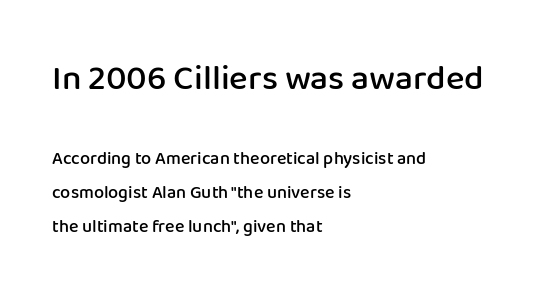
{"serif": "no", "italic": "no", "bold": "semi", "weight": "semibold", "width": "normal", "stroke_contrast": "low", "x_height": "medium", "monospaced": "no", "underline": "no", "align": "left", "line_spacing_ratio": 1.87, "letter_spacing": "normal", "letter_spacing_em": 0.0, "larger_block": "first", "size_ratio": 1.94, "glyph_px": 35}
